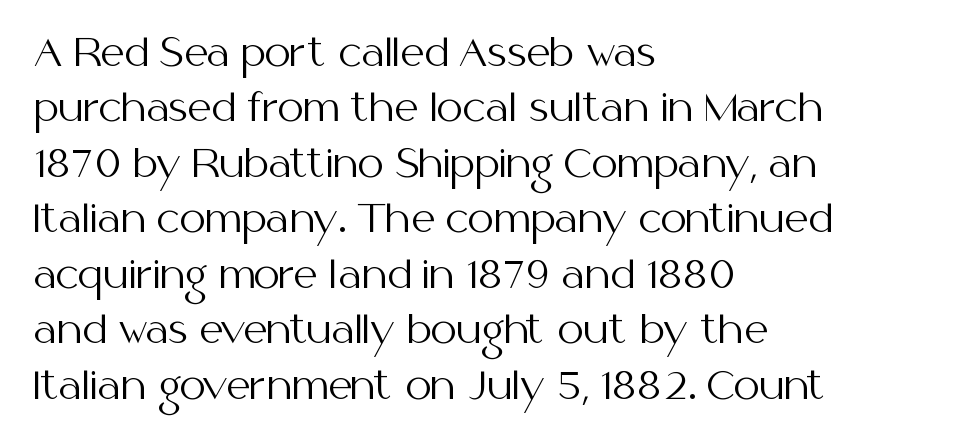
{"serif": "no", "italic": "no", "bold": "no", "weight": "regular", "width": "normal", "stroke_contrast": "medium", "x_height": "medium", "monospaced": "no", "underline": "no", "align": "left", "line_spacing": "normal", "line_spacing_ratio": 1.5, "letter_spacing": "normal", "letter_spacing_em": 0.0, "glyph_px": 37}
